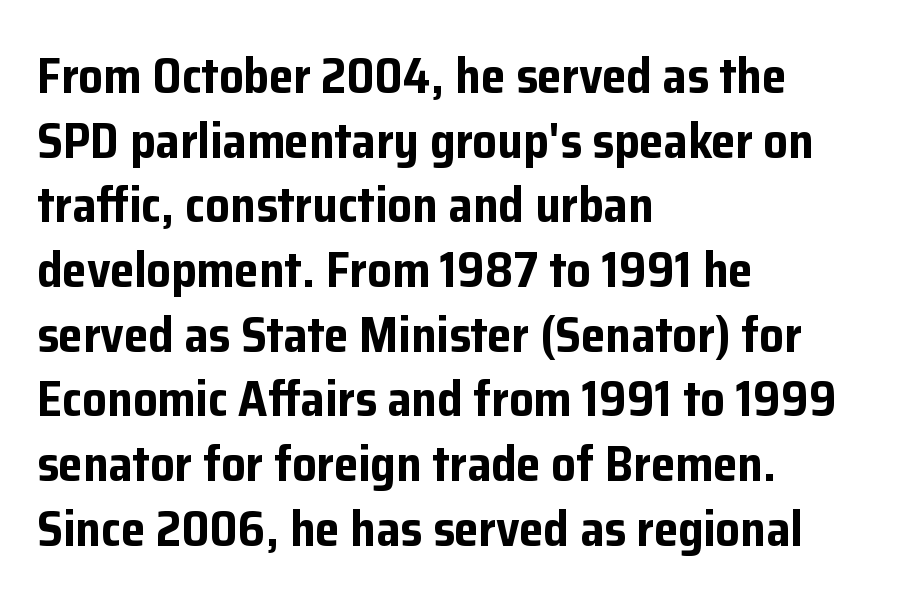
{"serif": "no", "italic": "no", "bold": "yes", "weight": "bold", "width": "normal", "stroke_contrast": "low", "x_height": "medium", "monospaced": "no", "underline": "no", "align": "left", "line_spacing": "normal", "line_spacing_ratio": 1.32, "letter_spacing": "normal", "letter_spacing_em": 0.0, "glyph_px": 49}
